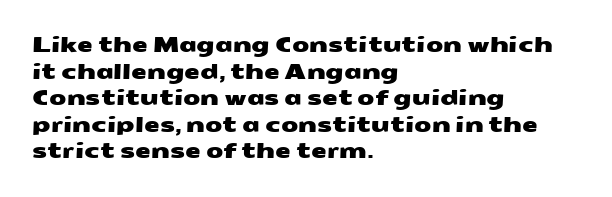
Q: Is the text underlined? A: No.
Q: How is the paragraph aligned? A: Left-aligned.
Q: Is the spacing between letters normal or unusually wide? A: Normal.
Q: Is the spacing between lines tight, normal or loose? A: Normal.
